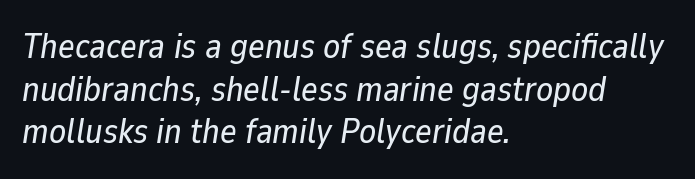
The image shows 35 px text type, italic (leaning right); set left-aligned, line spacing 1.22x, normal letter spacing, not underlined; low stroke contrast and a medium x-height.
